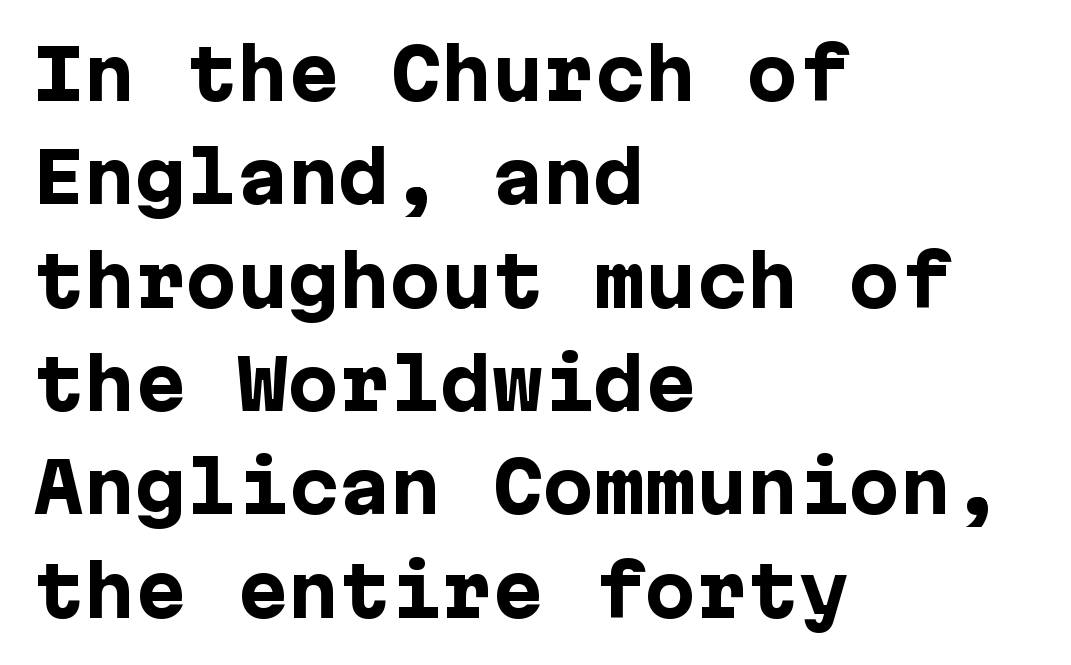
This sample uses an upright cut, with every glyph sitting square on the baseline. Compared with a centered layout, this one pins lines to the left instead. The face used here is a sans, in the tradition of grotesques and geometrics. Caption: bold face, heavy strokes. Baseline-to-baseline distance is the conventional proportion of letter height. Honestly, the letter spacing is just normal — you wouldn't notice it.
